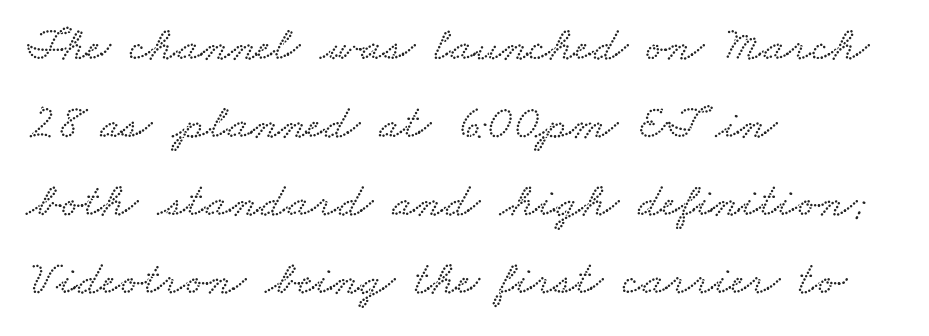
Think of a printed novel: that variable character pitch is what you see here. The foot of each line stays bare and open. Leading matches the norm, producing a regular column. These lines stack with their left ends in a neat column. Letter spacing: default.
